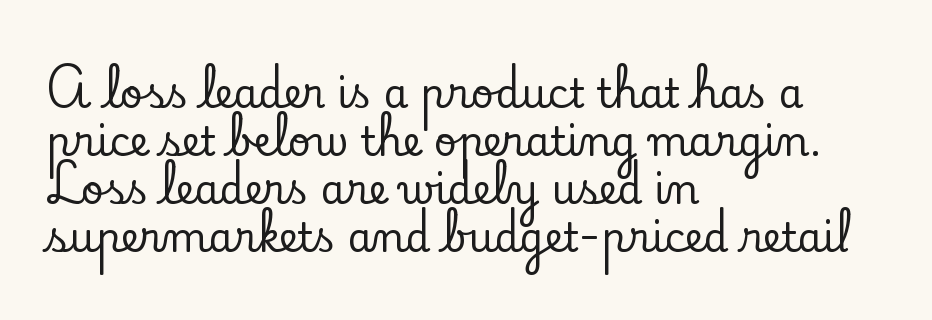
{"serif": "yes", "italic": "no", "width": "normal", "stroke_contrast": "low", "x_height": "small", "monospaced": "no", "underline": "no", "align": "left", "line_spacing_ratio": 1.2, "letter_spacing": "normal", "letter_spacing_em": 0.0, "glyph_px": 40}
